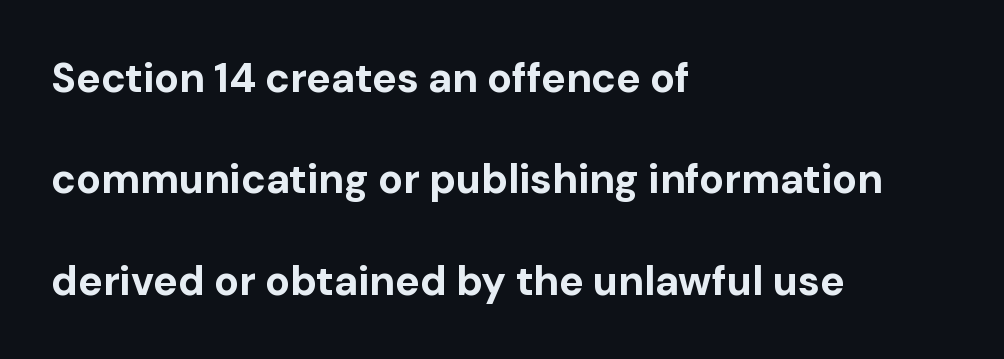
Q: Is the text bold? A: Yes.
Q: Is the text italic (slanted)? A: No, it is upright.
Q: Is the typeface a serif or a sans-serif typeface? A: Sans-serif.
Q: Is the text underlined? A: No.
Q: How is the paragraph aligned? A: Left-aligned.
Q: Is the spacing between letters normal or unusually wide? A: Normal.
Q: Is the spacing between lines tight, normal or loose? A: Loose.
Q: Width (condensed, normal, or wide)? A: Normal.
Q: Stroke contrast? A: Low.
Q: x-height? A: Medium.
Q: Monospaced? A: No.
